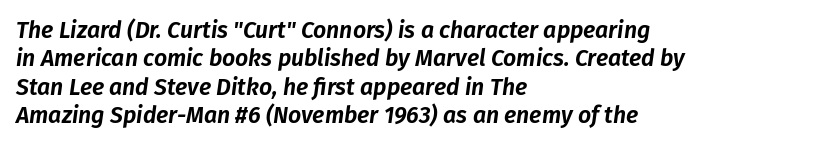
When letters slant like this, we call the style italic. The rag falls on the right side of this text block. Bare-footed words on every line. Nothing unusual about the tracking: characters are spaced as the font intends.
